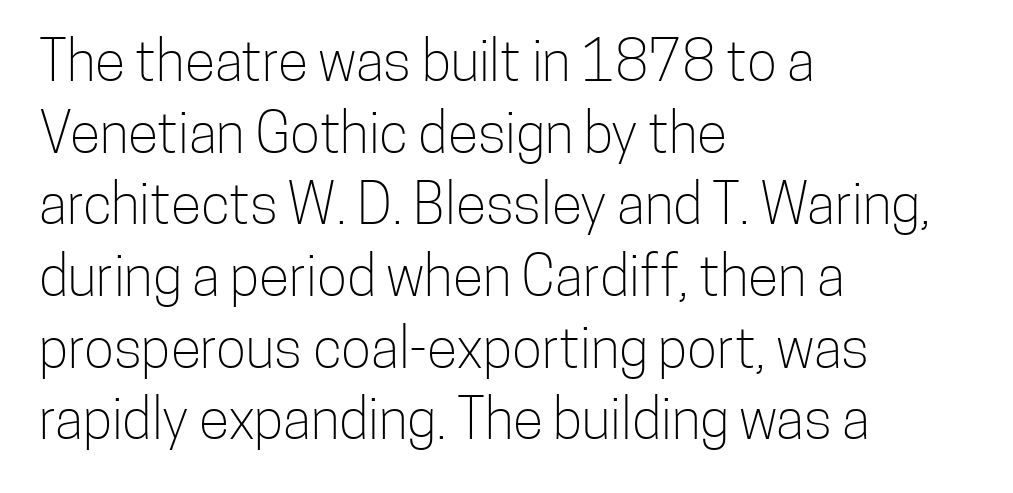
Q: Is the text bold? A: No.
Q: Is the text italic (slanted)? A: No, it is upright.
Q: Is the typeface a serif or a sans-serif typeface? A: Sans-serif.
Q: Is the text underlined? A: No.
Q: How is the paragraph aligned? A: Left-aligned.
Q: Is the spacing between letters normal or unusually wide? A: Normal.
Q: Is the spacing between lines tight, normal or loose? A: Normal.
Q: Width (condensed, normal, or wide)? A: Condensed.
Q: Stroke contrast? A: Low.
Q: x-height? A: Medium.
Q: Monospaced? A: No.
